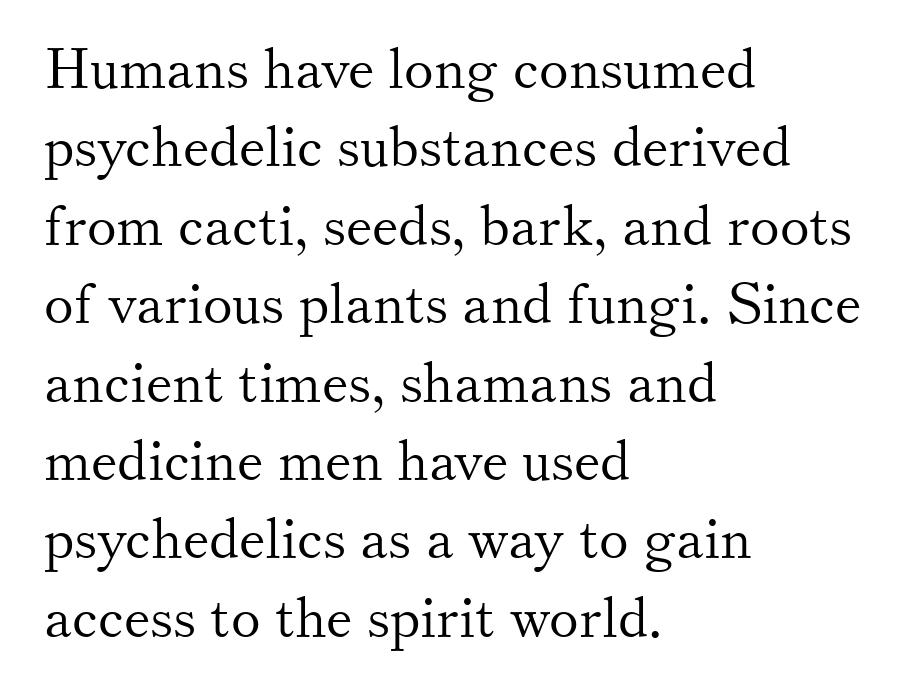
A typesetter would call this proportional, since set widths differ per character. Regarding serifs, this sample has them. The axis of the letterforms is exactly vertical. The gaps between neighbouring characters are ordinary and unremarkable.
